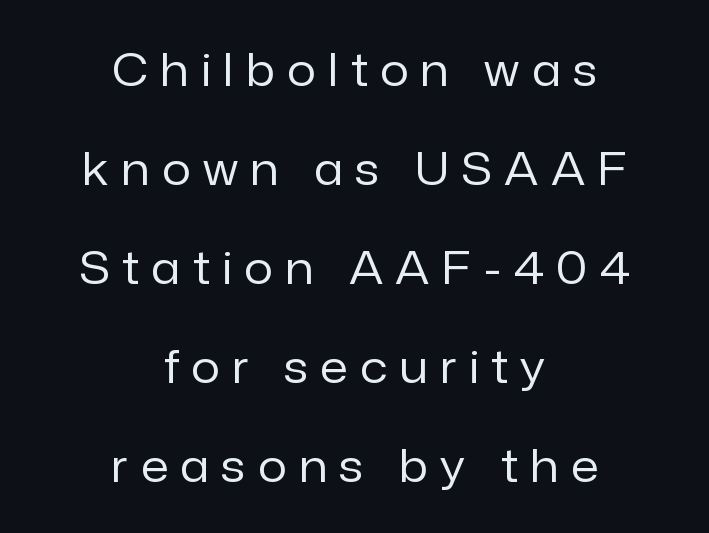
This sample uses a sans-serif face. Character widths vary here, with narrow letters taking less room than wide ones. Nobody drew a line under any word here. It's the straight-up-and-down kind of type. The rendering uses a large line-height, opening up the rows.
